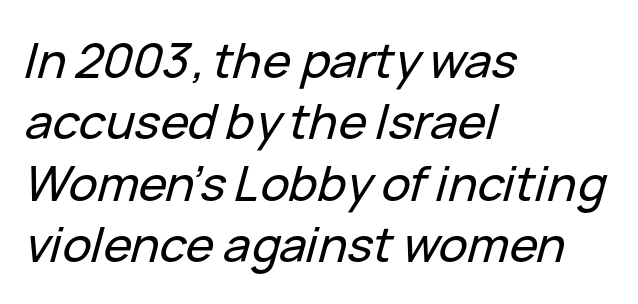
{"italic": "yes", "lean": "right", "slant_degrees": 15, "width": "normal", "stroke_contrast": "low", "x_height": "medium", "monospaced": "no", "underline": "no", "align": "left", "line_spacing": "normal", "line_spacing_ratio": 1.28, "letter_spacing": "normal", "letter_spacing_em": 0.0, "glyph_px": 48}
